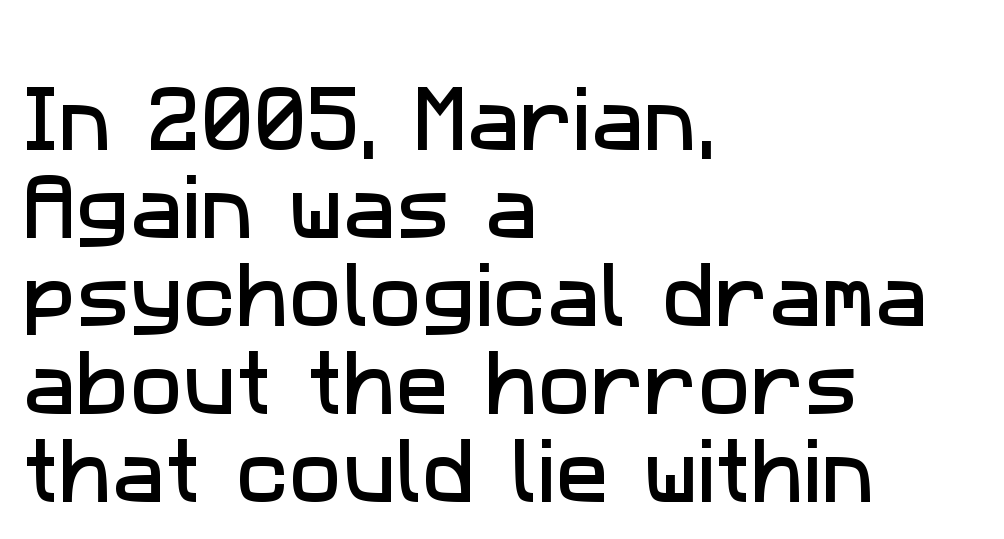
The image shows 71 px sans-serif type; set left-aligned, line spacing 1.24x, normal letter spacing, not underlined; low stroke contrast and a medium x-height.
